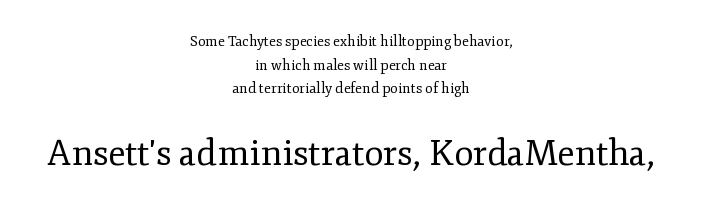
The image shows 35 px regular-weight serif type, upright; set centered, normal line spacing (1.68x), normal letter spacing, not underlined; the second (bottom) block is 2.5x larger; low stroke contrast and a small x-height.
